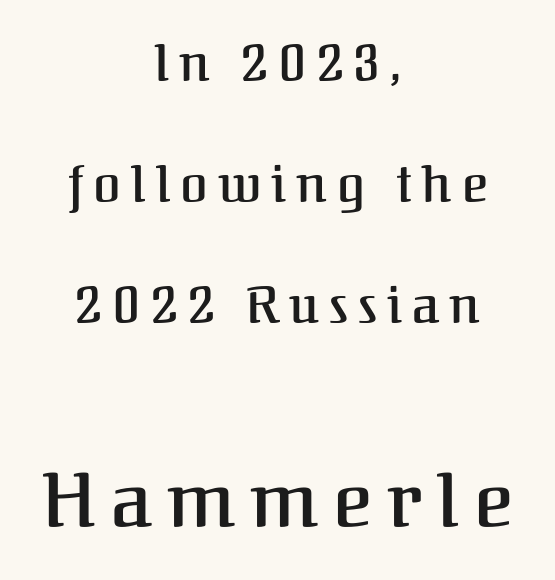
This rendering uses center alignment, leaving both contours irregular but symmetric. The rendering uses natural spacing where letterforms have individual widths. Does the leading feel generous? Absolutely, it's lavish. Underline: absent.
